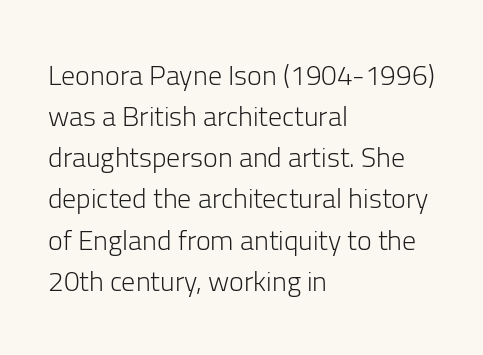
Q: Is the text bold? A: No.
Q: Is the text italic (slanted)? A: No, it is upright.
Q: Is the typeface a serif or a sans-serif typeface? A: Sans-serif.
Q: Is the text underlined? A: No.
Q: How is the paragraph aligned? A: Left-aligned.
Q: Is the spacing between letters normal or unusually wide? A: Normal.
Q: Is the spacing between lines tight, normal or loose? A: Normal.
Q: Width (condensed, normal, or wide)? A: Normal.
Q: Stroke contrast? A: Low.
Q: x-height? A: Medium.
Q: Monospaced? A: No.
